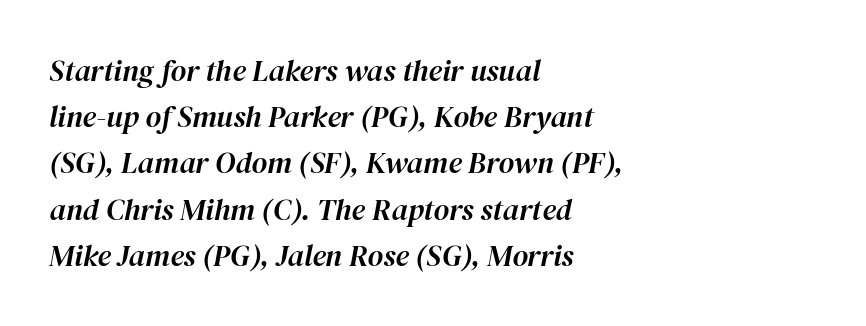
Leftover space on each line is placed entirely after the last word. Words float on clear page, feet unadorned. Vertical spacing — default. The face used here is proportionally spaced, like ordinary book or web type. Is the type slanted? Yes — the strokes lean at a clear angle. Inter-character spacing is left at the font's built-in metrics.
